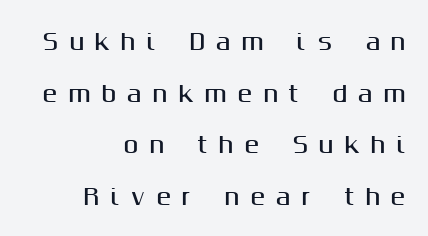
{"italic": "no", "underline": "no", "align": "right", "line_spacing": "loose", "line_spacing_ratio": 2.35, "letter_spacing": "wide", "letter_spacing_em": 0.5, "glyph_px": 22}
